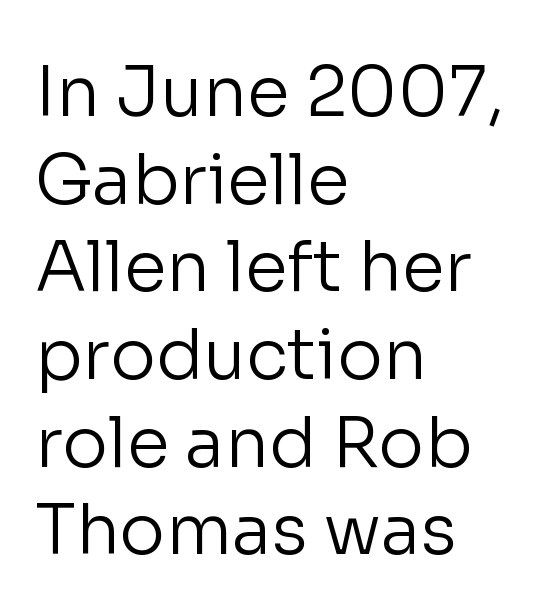
Q: Is the text bold? A: No.
Q: Is the text italic (slanted)? A: No, it is upright.
Q: Is the typeface a serif or a sans-serif typeface? A: Sans-serif.
Q: Is the text underlined? A: No.
Q: How is the paragraph aligned? A: Left-aligned.
Q: Is the spacing between letters normal or unusually wide? A: Normal.
Q: Is the spacing between lines tight, normal or loose? A: Normal.
Q: Width (condensed, normal, or wide)? A: Normal.
Q: Stroke contrast? A: Low.
Q: x-height? A: Medium.
Q: Monospaced? A: No.
